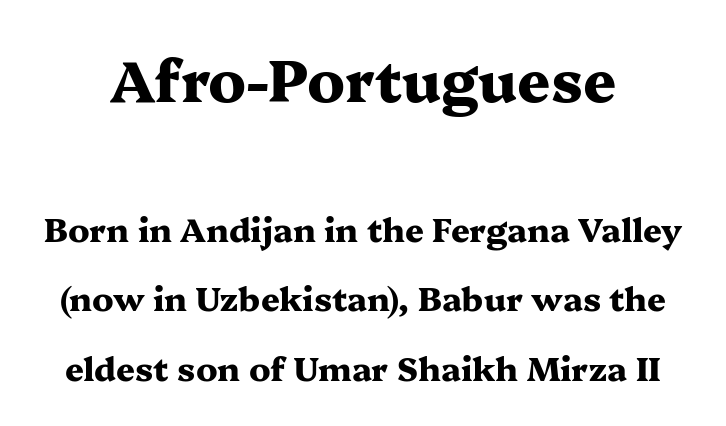
The image shows 58 px heavy, wide serif type, upright; set loose line spacing (2.1x), normal letter spacing, not underlined; the first (top) block is 1.76x larger; medium stroke contrast and a medium x-height.
